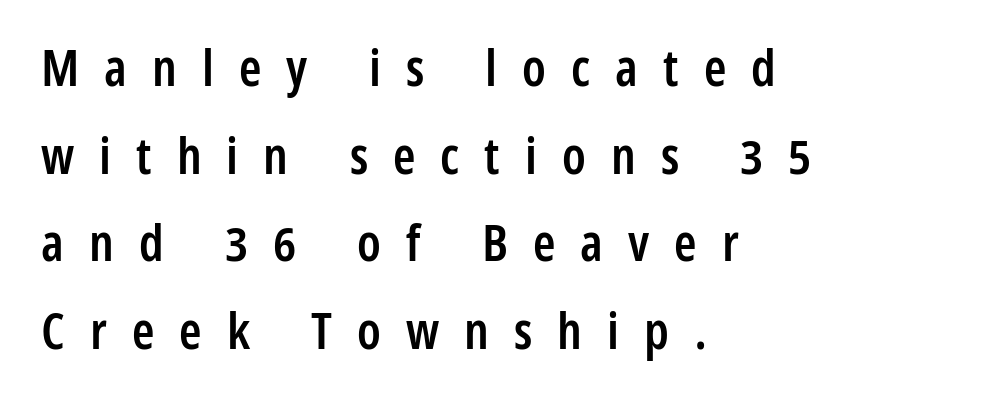
The image shows 51 px semibold, condensed sans-serif type, upright; set left-aligned, line spacing 1.72x, unusually wide letter spacing (+0.49 em), not underlined; low stroke contrast and a medium x-height.
